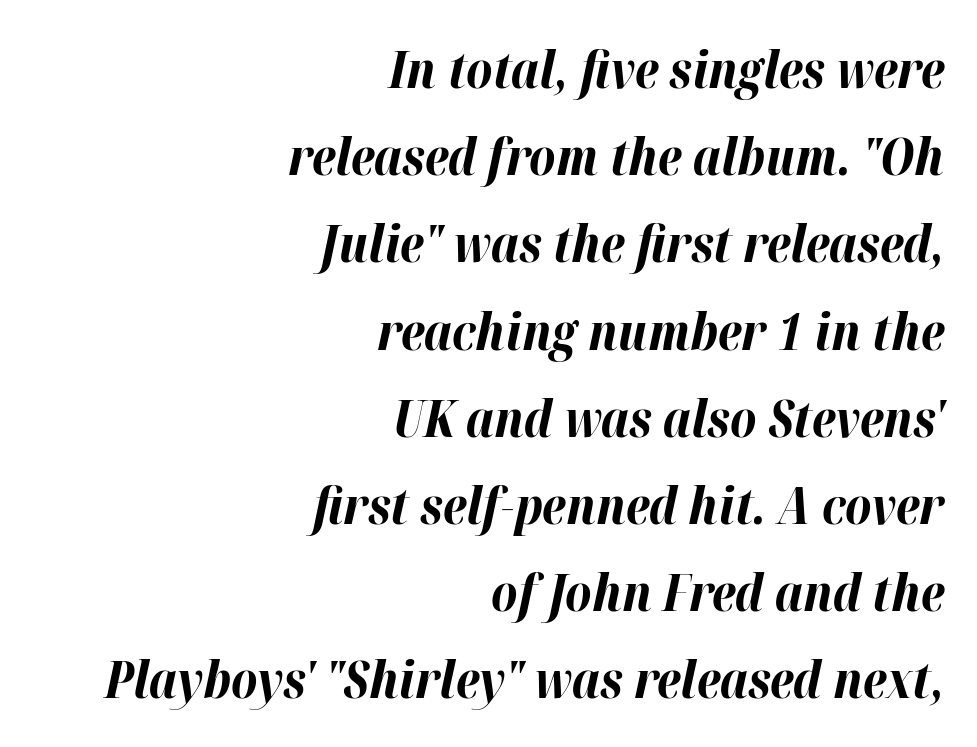
Q: Is the text bold? A: Yes.
Q: Is the text italic (slanted)? A: Yes, it leans right by about 12 degrees.
Q: Is the text underlined? A: No.
Q: How is the paragraph aligned? A: Right-aligned.
Q: Is the spacing between letters normal or unusually wide? A: Normal.
Q: Width (condensed, normal, or wide)? A: Normal.
Q: Stroke contrast? A: High.
Q: x-height? A: Medium.
Q: Monospaced? A: No.
